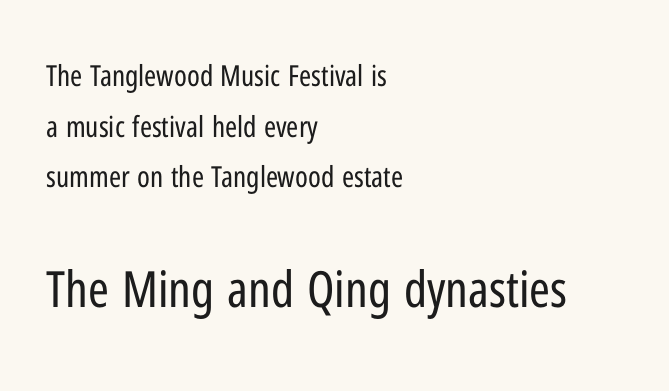
Q: Is the text bold? A: No.
Q: Is the text italic (slanted)? A: No, it is upright.
Q: Is the typeface a serif or a sans-serif typeface? A: Sans-serif.
Q: Is the text underlined? A: No.
Q: How is the paragraph aligned? A: Left-aligned.
Q: Is the spacing between letters normal or unusually wide? A: Normal.
Q: Which block of text is set in a larger size, the first (top) or the second (bottom)? A: The second (bottom) one.
Q: Width (condensed, normal, or wide)? A: Condensed.
Q: Stroke contrast? A: Low.
Q: x-height? A: Medium.
Q: Monospaced? A: No.
